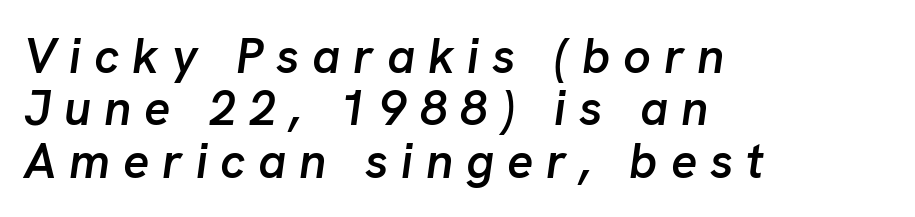
Q: Is the text bold? A: Semi-bold.
Q: Is the text italic (slanted)? A: Yes, it leans right by about 8 degrees.
Q: Is the text underlined? A: No.
Q: How is the paragraph aligned? A: Left-aligned.
Q: Is the spacing between letters normal or unusually wide? A: Unusually wide.
Q: Is the spacing between lines tight, normal or loose? A: Tight.
Q: Width (condensed, normal, or wide)? A: Normal.
Q: Stroke contrast? A: Low.
Q: x-height? A: Medium.
Q: Monospaced? A: No.
